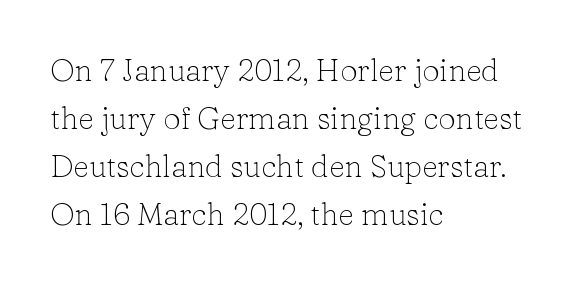
Q: Is the text bold? A: No.
Q: Is the text italic (slanted)? A: No, it is upright.
Q: Is the typeface a serif or a sans-serif typeface? A: Serif.
Q: Is the text underlined? A: No.
Q: How is the paragraph aligned? A: Left-aligned.
Q: Is the spacing between letters normal or unusually wide? A: Normal.
Q: Is the spacing between lines tight, normal or loose? A: Normal.
Q: Width (condensed, normal, or wide)? A: Normal.
Q: Stroke contrast? A: Low.
Q: x-height? A: Medium.
Q: Monospaced? A: No.
